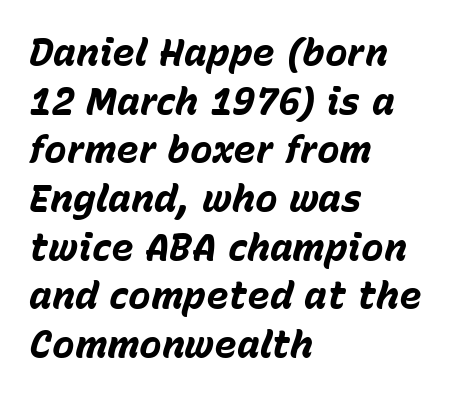
Q: Is the text bold? A: Yes.
Q: Is the text italic (slanted)? A: Yes, it leans right by about 15 degrees.
Q: Is the text underlined? A: No.
Q: How is the paragraph aligned? A: Left-aligned.
Q: Is the spacing between letters normal or unusually wide? A: Normal.
Q: Is the spacing between lines tight, normal or loose? A: Normal.
Q: Width (condensed, normal, or wide)? A: Normal.
Q: Stroke contrast? A: Low.
Q: x-height? A: Medium.
Q: Monospaced? A: No.
